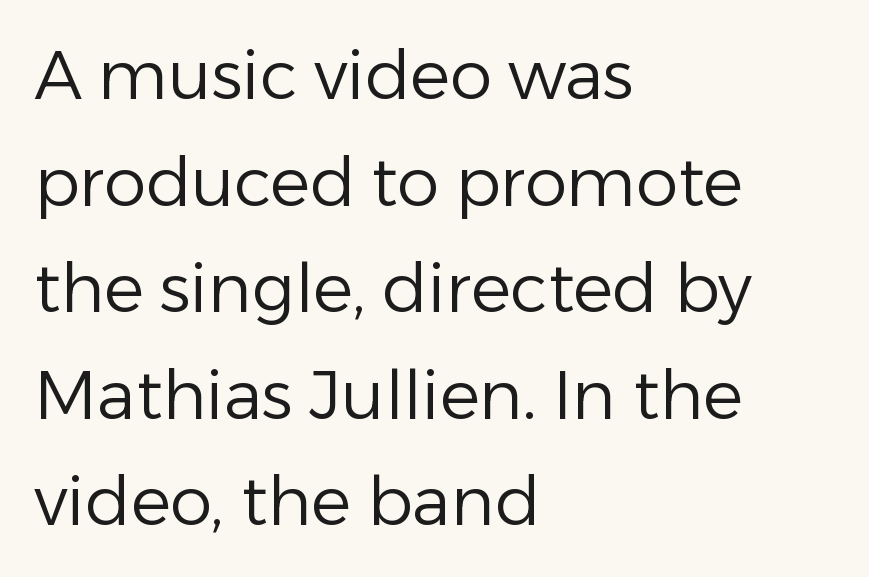
{"serif": "no", "italic": "no", "bold": "no", "weight": "regular", "width": "normal", "stroke_contrast": "low", "x_height": "medium", "monospaced": "no", "underline": "no", "align": "left", "line_spacing": "normal", "line_spacing_ratio": 1.59, "letter_spacing": "normal", "letter_spacing_em": 0.0, "glyph_px": 67}
